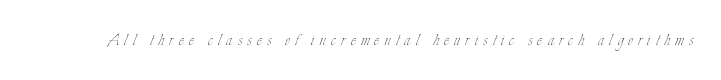
Q: Is the text bold? A: No.
Q: Is the text italic (slanted)? A: Yes.
Q: Is the text underlined? A: No.
Q: Is the spacing between letters normal or unusually wide? A: Unusually wide.
